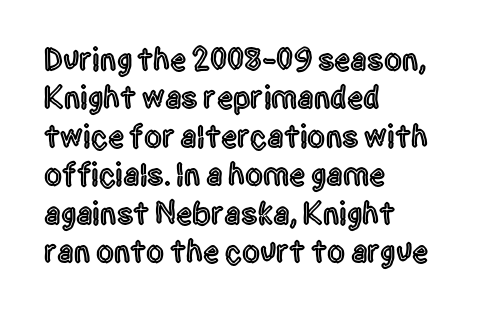
Q: Is the text italic (slanted)? A: No, it is upright.
Q: Is the typeface a serif or a sans-serif typeface? A: Sans-serif.
Q: Is the text underlined? A: No.
Q: How is the paragraph aligned? A: Left-aligned.
Q: Is the spacing between letters normal or unusually wide? A: Normal.
Q: Width (condensed, normal, or wide)? A: Condensed.
Q: x-height? A: Large.
Q: Monospaced? A: No.
